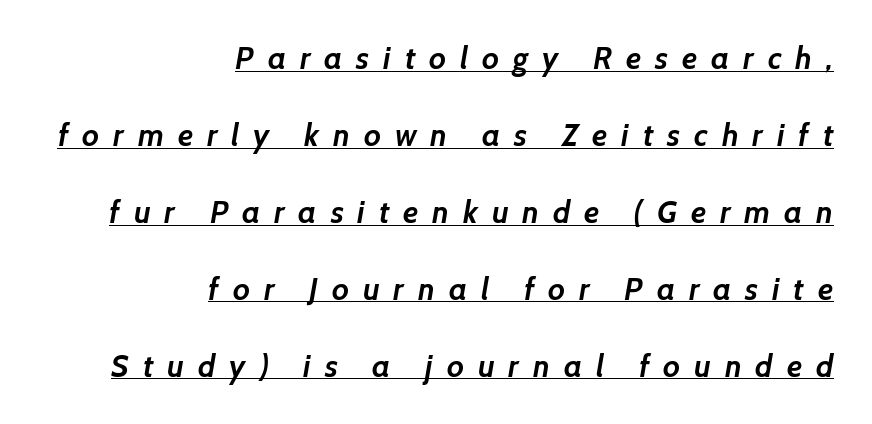
A flush-right, rag-left setting is used for this passage. You'd pick this weight for a headline — it's a proper bold. Notice how a bar underscores the lettering throughout. A typesetter would call this heavily tracked-out type.
